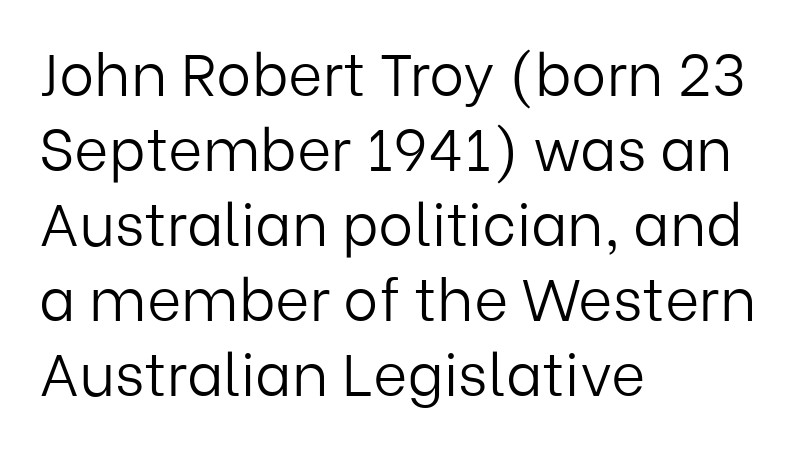
{"serif": "no", "italic": "no", "bold": "no", "weight": "light", "width": "normal", "stroke_contrast": "low", "x_height": "medium", "monospaced": "no", "underline": "no", "align": "left", "line_spacing": "normal", "line_spacing_ratio": 1.27, "letter_spacing": "normal", "letter_spacing_em": 0.0, "glyph_px": 59}
